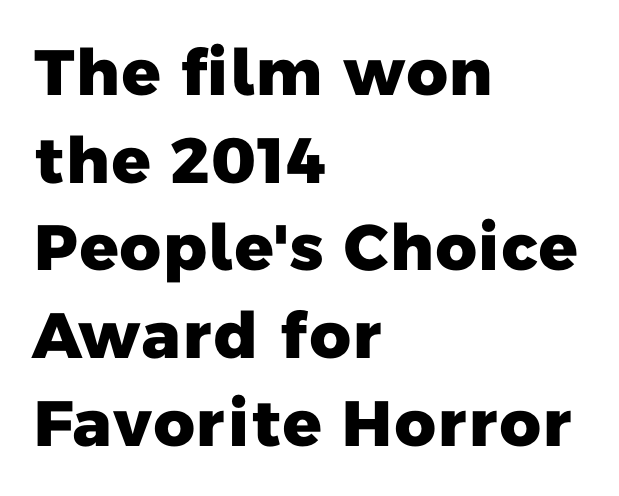
The image shows 64 px heavy sans-serif type; set left-aligned, normal line spacing (1.37x), normal letter spacing, not underlined; low stroke contrast and a medium x-height.
